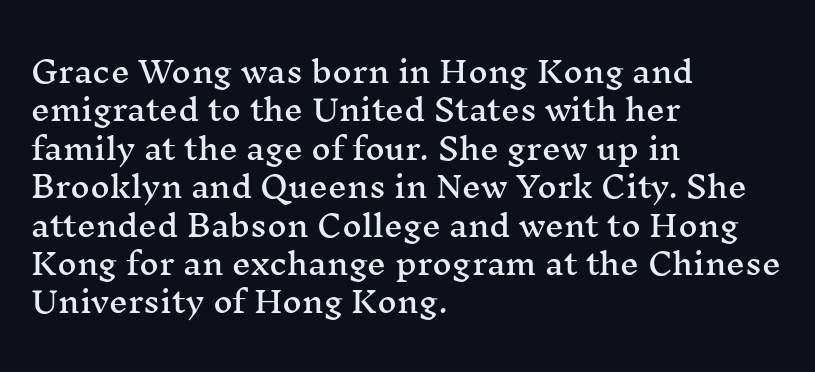
The image shows 30 px wide serif type, upright; set left-aligned, normal line spacing (1.28x), normal letter spacing, not underlined; medium stroke contrast and a medium x-height.
